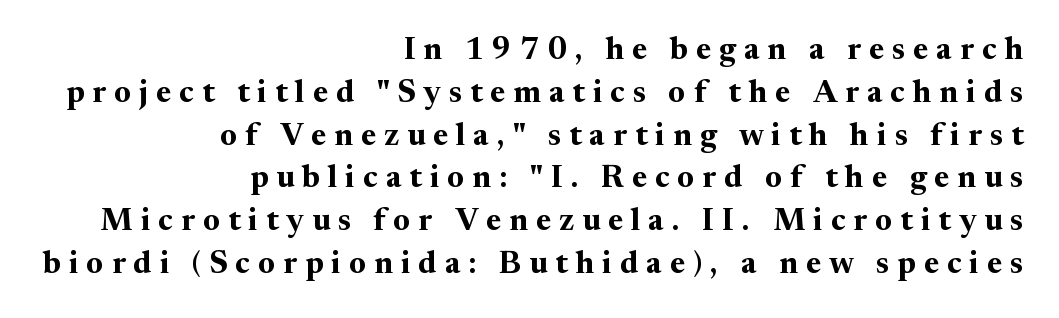
Q: Is the text bold? A: Yes.
Q: Is the text italic (slanted)? A: No, it is upright.
Q: Is the typeface a serif or a sans-serif typeface? A: Serif.
Q: Is the text underlined? A: No.
Q: How is the paragraph aligned? A: Right-aligned.
Q: Is the spacing between letters normal or unusually wide? A: Unusually wide.
Q: Is the spacing between lines tight, normal or loose? A: Normal.
Q: Width (condensed, normal, or wide)? A: Normal.
Q: Stroke contrast? A: Medium.
Q: x-height? A: Medium.
Q: Monospaced? A: No.
